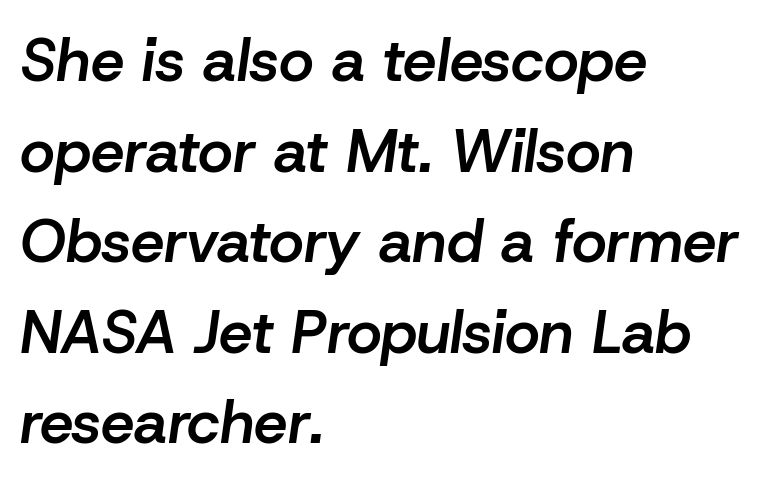
Does the leading feel generous? No, just average. The passage shown is typed in a proportional face where columns would drift. Alignment: flush left. These lines carry some extra weight — a demibold, not a full bold. Posture: slanted.
